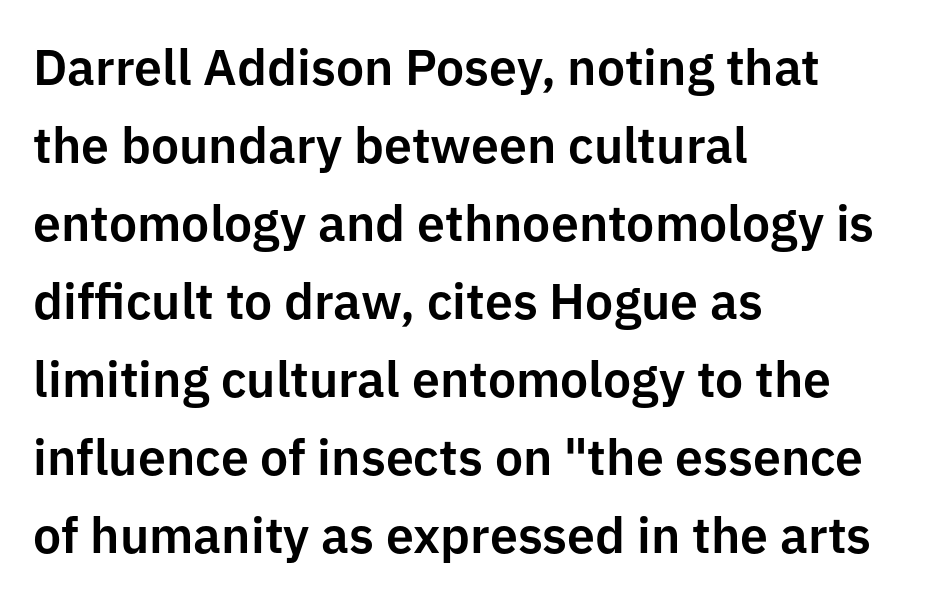
The image shows 50 px sans-serif type, upright; set left-aligned, normal line spacing (1.56x), normal letter spacing, not underlined; low stroke contrast and a medium x-height.
